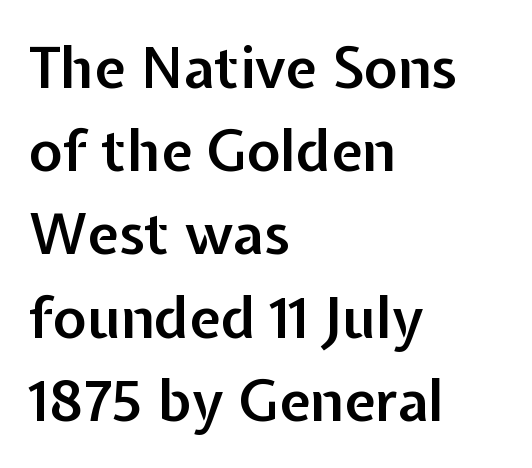
Posture: straight, roman, zero tilt. One-word summary of the alignment: left. Clear beneath every line of the passage. Is this a fixed-width face? No — the glyphs have proportional, varying widths. Caption: standard tracking, unaltered.
